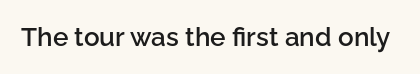
{"italic": "no", "bold": "semi", "underline": "no", "letter_spacing": "normal", "letter_spacing_em": 0.0, "glyph_px": 26}
